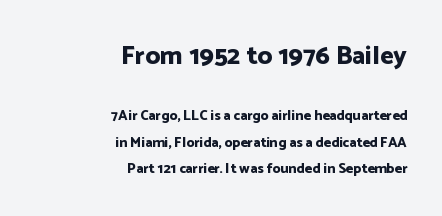
This rendering leaves character spacing at its baseline value. This is heavy type, rendered in bold. Line endings align vertically; line beginnings do not. Is the lower block the larger one? No — the upper block carries the bigger type. Posture: upright roman.
